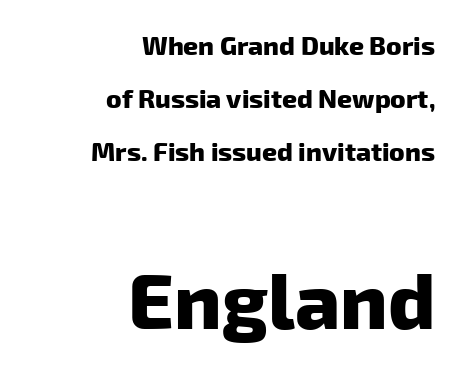
{"serif": "no", "bold": "yes", "weight": "heavy", "width": "normal", "stroke_contrast": "low", "x_height": "medium", "monospaced": "no", "underline": "no", "align": "right", "line_spacing": "loose", "line_spacing_ratio": 2.03, "letter_spacing": "normal", "letter_spacing_em": 0.0, "larger_block": "second", "size_ratio": 3.0, "glyph_px": 78}
